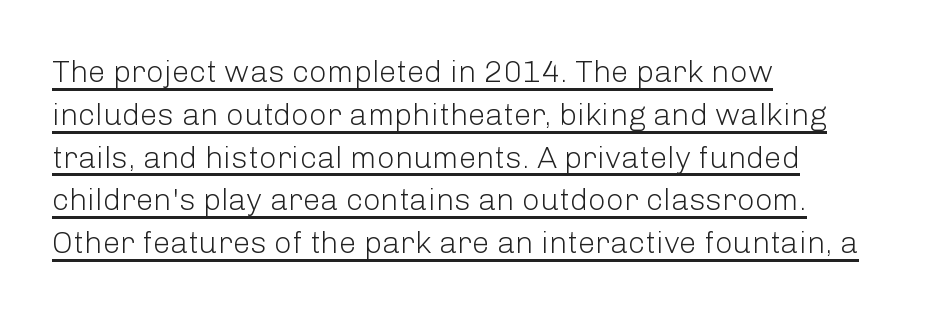
{"serif": "no", "italic": "no", "bold": "no", "weight": "light", "width": "normal", "stroke_contrast": "low", "x_height": "medium", "monospaced": "no", "underline": "yes", "align": "left", "line_spacing": "normal", "line_spacing_ratio": 1.38, "letter_spacing": "normal", "letter_spacing_em": 0.0, "glyph_px": 31}
